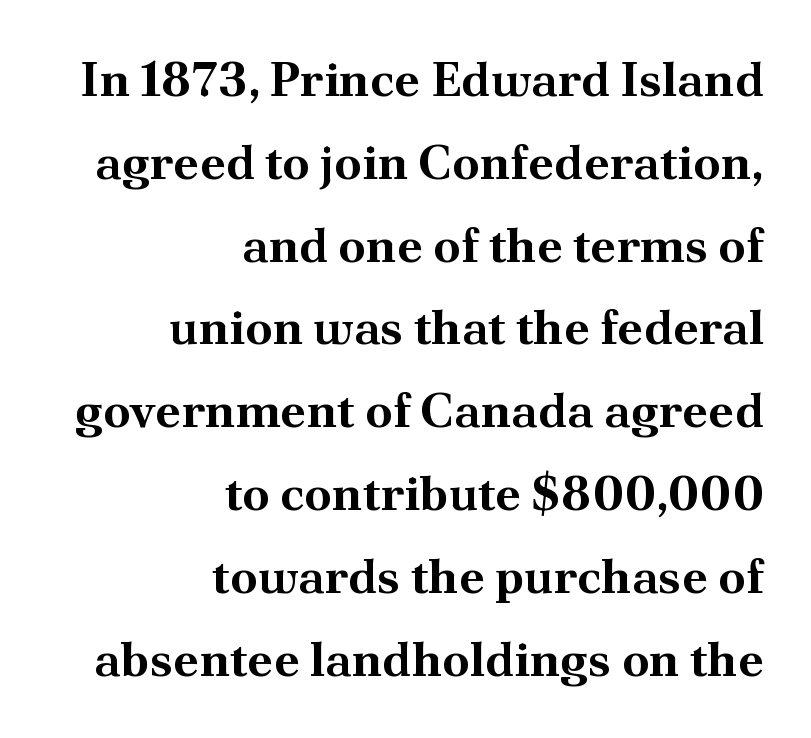
{"serif": "yes", "italic": "no", "bold": "yes", "weight": "bold", "width": "normal", "stroke_contrast": "medium", "x_height": "small", "monospaced": "no", "underline": "no", "align": "right", "line_spacing": "normal", "line_spacing_ratio": 1.69, "letter_spacing": "normal", "letter_spacing_em": 0.0, "glyph_px": 49}
